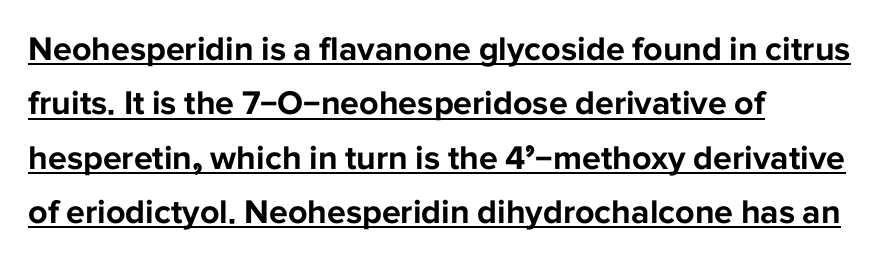
The image shows 34 px bold sans-serif type, upright; set left-aligned, normal line spacing (1.6x), normal letter spacing, underlined; low stroke contrast and a medium x-height.
